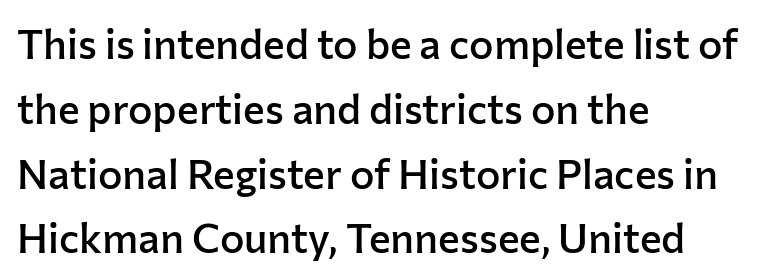
The image shows 41 px semibold sans-serif type, upright; set left-aligned, normal line spacing (1.58x), normal letter spacing, not underlined; low stroke contrast and a medium x-height.
